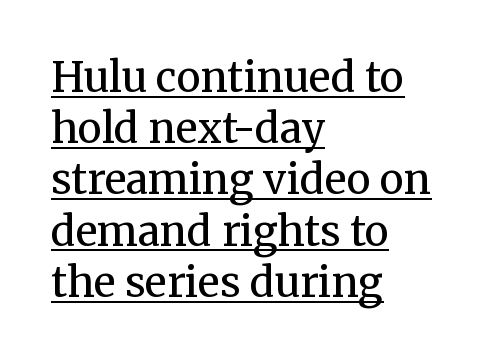
The image shows 41 px regular-weight serif type, upright; set left-aligned, normal line spacing (1.25x), normal letter spacing, underlined; medium stroke contrast and a medium x-height.
